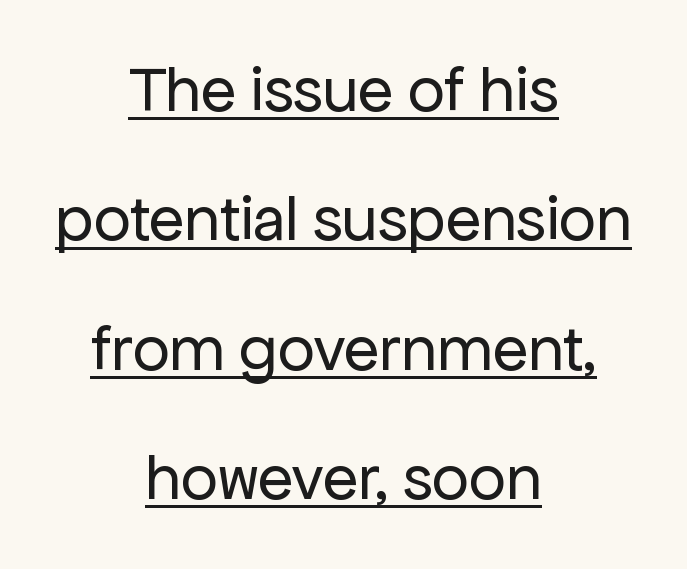
{"serif": "no", "italic": "no", "bold": "no", "weight": "regular", "width": "normal", "stroke_contrast": "low", "x_height": "medium", "monospaced": "no", "underline": "yes", "align": "center", "line_spacing": "loose", "line_spacing_ratio": 1.99, "letter_spacing": "normal", "letter_spacing_em": 0.0, "glyph_px": 65}
